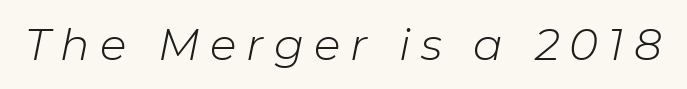
The characters are drawn with everyday or finer stroke widths. The letterforms stand isolated, each surrounded by extra space. Decoration check: the copy has no underline. These lines are rendered in a variable-pitch font.
